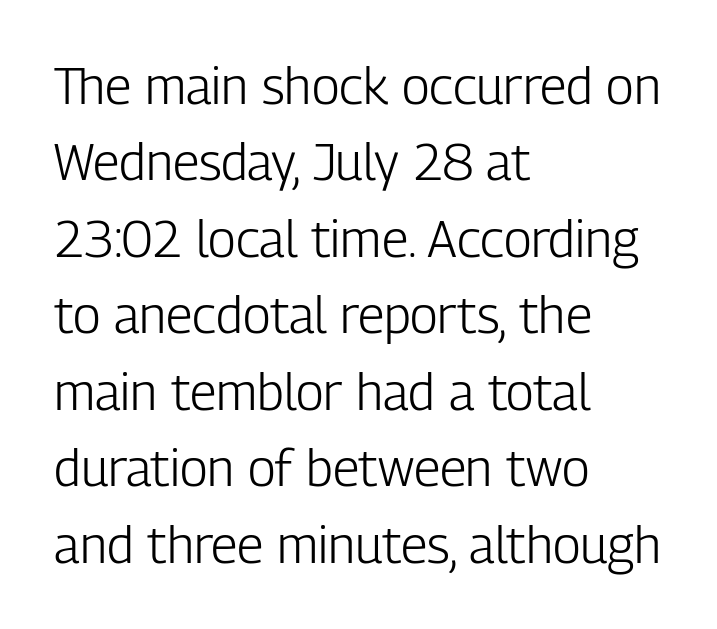
The image shows 51 px light, condensed sans-serif type, upright; set left-aligned, normal line spacing (1.5x), normal letter spacing, not underlined; low stroke contrast and a medium x-height.
